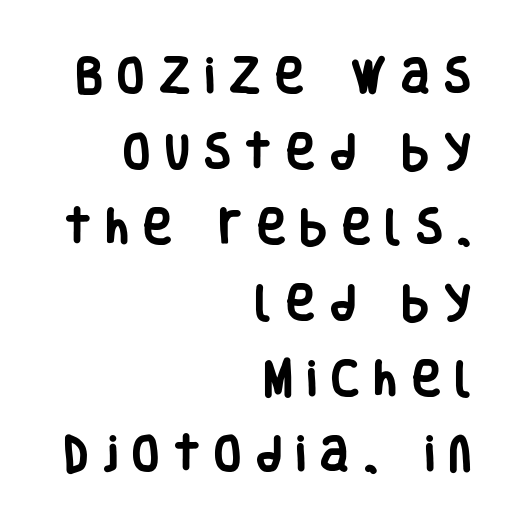
This rendering employs a face without finishing strokes, i.e., a sans-serif. Each letter keeps its own natural width here, so spacing adapts to shape. Words appear elongated and porous because spacing is wide. This is the regular roman posture of the typeface.
